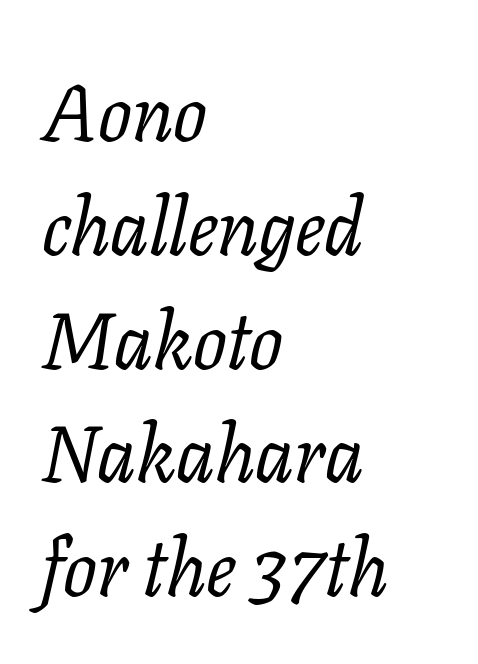
Does the lettering tilt? It does — this is italic. The letters sit at their default tracking, neither squeezed nor spread. Old-style or modern, the face here clearly has serifs. The passage shown is not bold in any degree. The string is rendered with underlining switched off.
